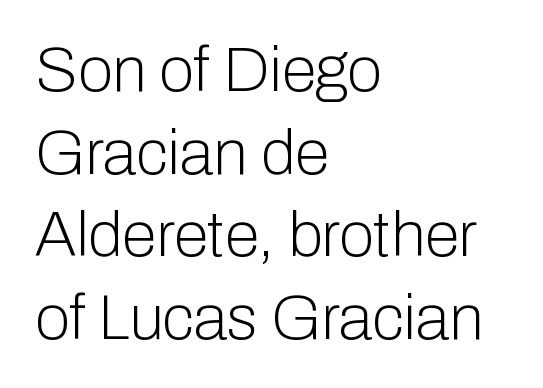
Q: Is the text bold? A: No.
Q: Is the text italic (slanted)? A: No, it is upright.
Q: Is the typeface a serif or a sans-serif typeface? A: Sans-serif.
Q: Is the text underlined? A: No.
Q: How is the paragraph aligned? A: Left-aligned.
Q: Is the spacing between letters normal or unusually wide? A: Normal.
Q: Is the spacing between lines tight, normal or loose? A: Normal.
Q: Width (condensed, normal, or wide)? A: Normal.
Q: Stroke contrast? A: Low.
Q: x-height? A: Medium.
Q: Monospaced? A: No.
